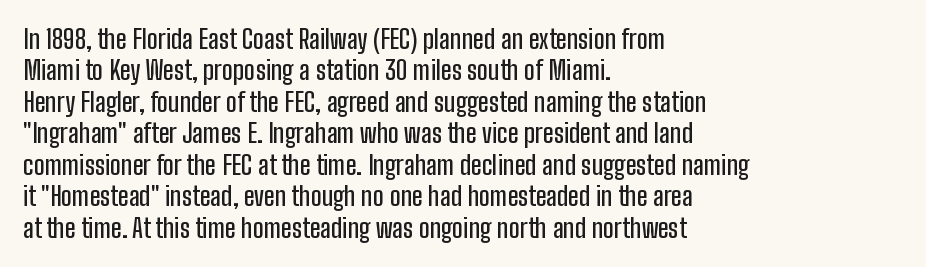
The image shows 26 px text type, upright; set left-aligned, line spacing 1.21x, normal letter spacing, not underlined.
